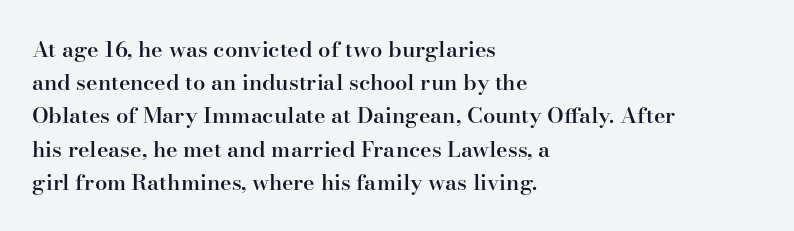
The words here are not underlined. Each new line begins a customary step beneath the previous one. These lines were composed using upright roman letters. In CSS terms this would be text-align: left. Compared with typical body copy, the letter spacing here is the same. This is the in-between weight designers call semibold or demi.
